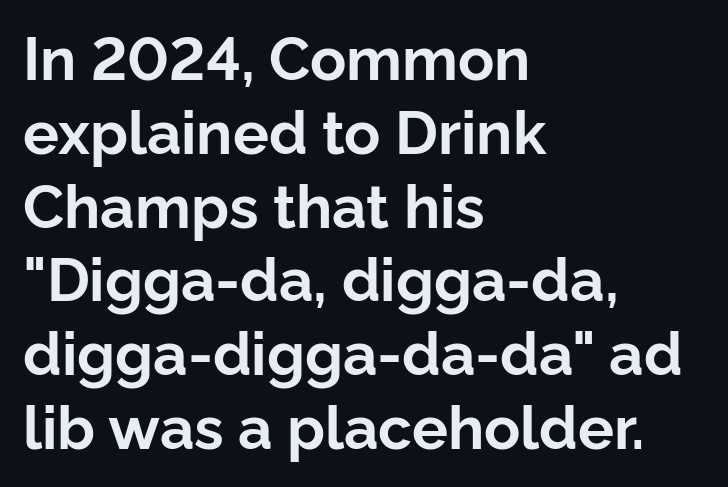
Does extra space separate the letters? No, they use regular spacing. Quick note: not italic, upright. Character widths vary here, with narrow letters taking less room than wide ones. Honestly, there is no underline to notice here at all.
